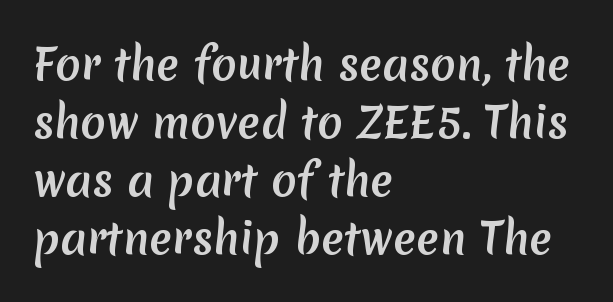
{"serif": "no", "width": "normal", "stroke_contrast": "medium", "x_height": "medium", "monospaced": "no", "underline": "no", "align": "left", "line_spacing": "normal", "line_spacing_ratio": 1.38, "letter_spacing": "normal", "letter_spacing_em": 0.0, "glyph_px": 42}
